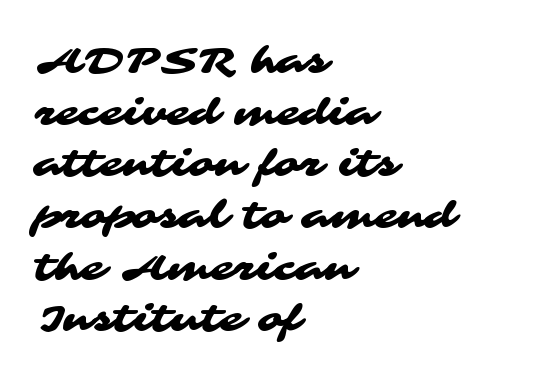
The image shows 38 px wide sans-serif type; set left-aligned, normal line spacing (1.36x), normal letter spacing, not underlined; medium stroke contrast and a medium x-height.
